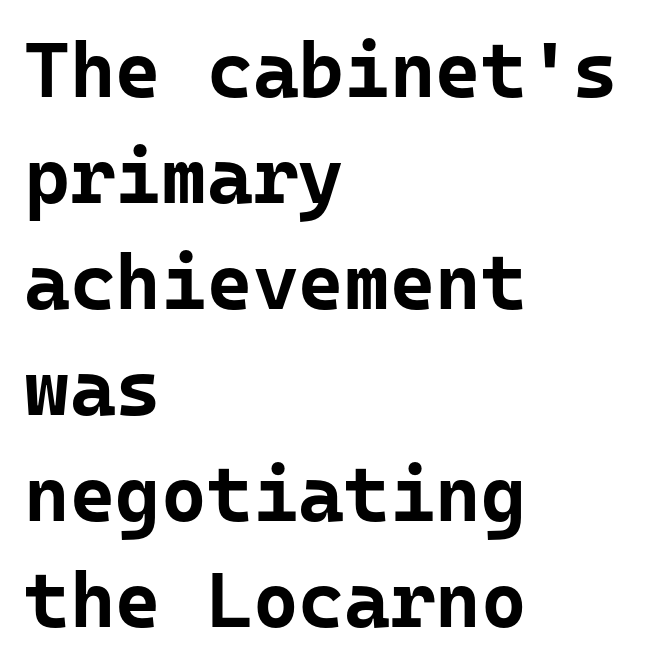
Q: Is the text bold? A: Yes.
Q: Is the text italic (slanted)? A: No, it is upright.
Q: Is the typeface a serif or a sans-serif typeface? A: Sans-serif.
Q: Is the text underlined? A: No.
Q: How is the paragraph aligned? A: Left-aligned.
Q: Is the spacing between letters normal or unusually wide? A: Normal.
Q: Is the spacing between lines tight, normal or loose? A: Normal.
Q: Width (condensed, normal, or wide)? A: Normal.
Q: Stroke contrast? A: Low.
Q: x-height? A: Medium.
Q: Monospaced? A: Yes.
